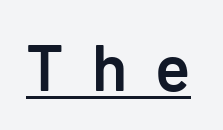
{"serif": "no", "italic": "no", "bold": "semi", "weight": "semibold", "width": "normal", "stroke_contrast": "low", "x_height": "medium", "underline": "yes", "letter_spacing": "wide", "letter_spacing_em": 0.43, "glyph_px": 65}
